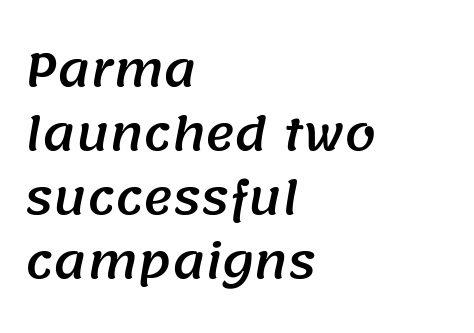
Q: Is the typeface a serif or a sans-serif typeface? A: Sans-serif.
Q: Is the text underlined? A: No.
Q: How is the paragraph aligned? A: Left-aligned.
Q: Is the spacing between letters normal or unusually wide? A: Normal.
Q: Is the spacing between lines tight, normal or loose? A: Normal.
Q: Width (condensed, normal, or wide)? A: Normal.
Q: Stroke contrast? A: Medium.
Q: x-height? A: Large.
Q: Monospaced? A: No.
